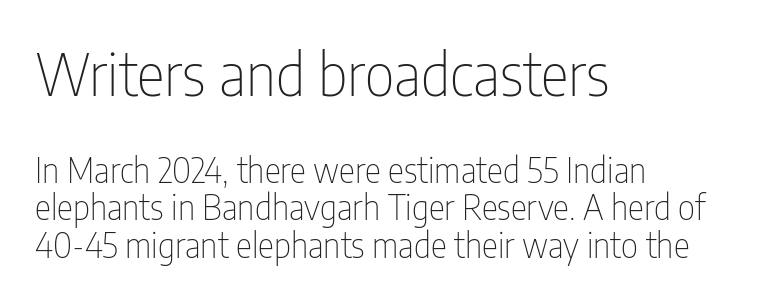
Q: Is the text bold? A: No.
Q: Is the text italic (slanted)? A: No, it is upright.
Q: Is the typeface a serif or a sans-serif typeface? A: Sans-serif.
Q: Is the text underlined? A: No.
Q: How is the paragraph aligned? A: Left-aligned.
Q: Is the spacing between letters normal or unusually wide? A: Normal.
Q: Is the spacing between lines tight, normal or loose? A: Tight.
Q: Which block of text is set in a larger size, the first (top) or the second (bottom)? A: The first (top) one.
Q: Width (condensed, normal, or wide)? A: Condensed.
Q: Stroke contrast? A: Low.
Q: x-height? A: Medium.
Q: Monospaced? A: No.
